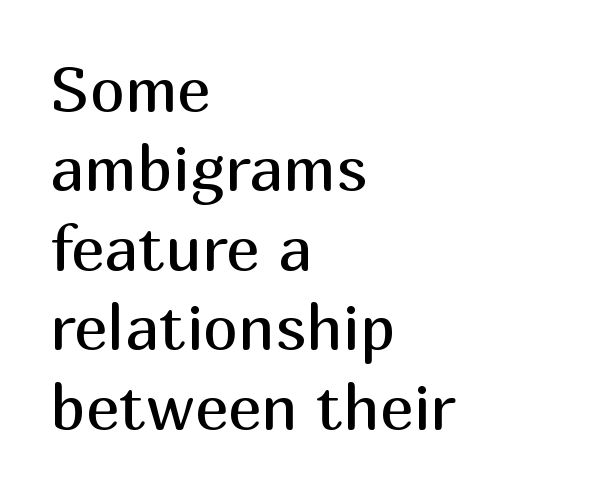
The image shows 63 px regular-weight sans-serif type, upright; set left-aligned, normal line spacing (1.26x), normal letter spacing, not underlined; medium stroke contrast and a medium x-height.
